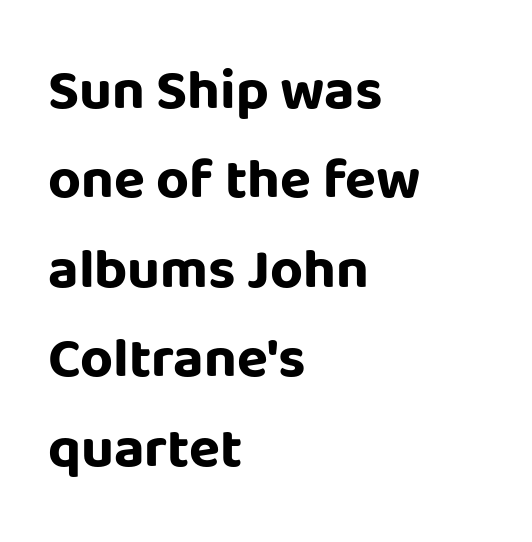
{"serif": "no", "italic": "no", "bold": "yes", "weight": "bold", "width": "normal", "stroke_contrast": "low", "x_height": "large", "monospaced": "no", "underline": "no", "align": "left", "line_spacing": "normal", "line_spacing_ratio": 1.57, "letter_spacing": "normal", "letter_spacing_em": 0.0, "glyph_px": 57}
